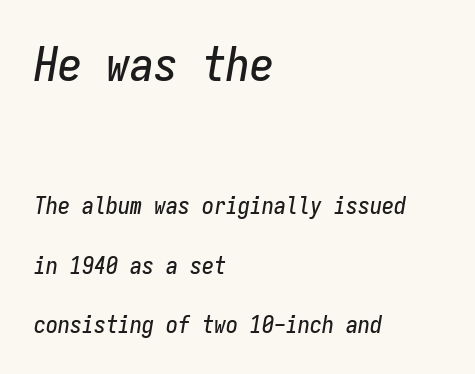
The image shows 48 px condensed type, italic (leaning right), monospaced; set left-aligned, loose line spacing (2.46x), normal letter spacing, not underlined; the first (top) block is 2.0x larger; low stroke contrast and a medium x-height.
